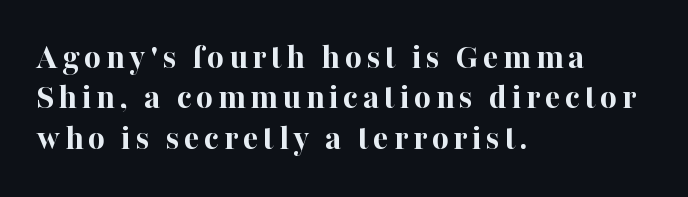
The letters stand straight up with perfectly vertical stems. Unmarked baselines from the first word to the last. Students, observe: this is what under-led, compact text looks like. Each line starts at the same left margin while the right side varies.
